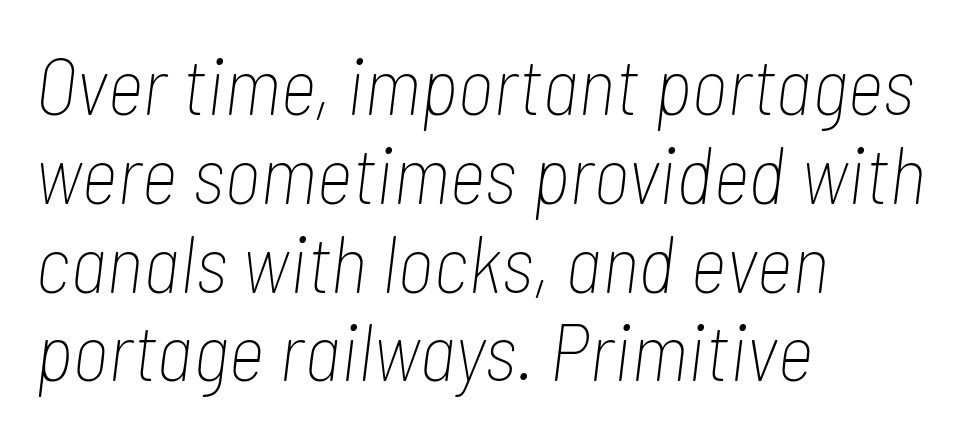
Teacher's note: observe the even left margin — that is flush-left alignment. Nothing unusual about the tracking: characters are spaced as the font intends. Heaviness? Minimal to ordinary, like unemphasized prose. These lines are rendered in a variable-pitch font. Interline gaps are noticeably narrow in this sample.
